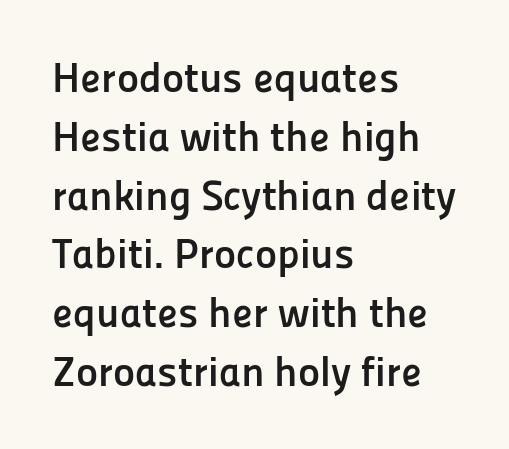
The image shows 42 px semibold sans-serif type, upright; set left-aligned, normal line spacing (1.4x), normal letter spacing, not underlined; low stroke contrast and a medium x-height.
